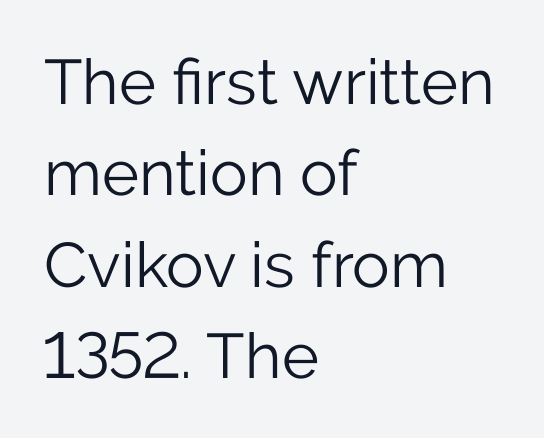
Q: Is the text bold? A: No.
Q: Is the text italic (slanted)? A: No, it is upright.
Q: Is the typeface a serif or a sans-serif typeface? A: Sans-serif.
Q: Is the text underlined? A: No.
Q: How is the paragraph aligned? A: Left-aligned.
Q: Is the spacing between letters normal or unusually wide? A: Normal.
Q: Is the spacing between lines tight, normal or loose? A: Normal.
Q: Width (condensed, normal, or wide)? A: Normal.
Q: Stroke contrast? A: Low.
Q: x-height? A: Medium.
Q: Monospaced? A: No.
